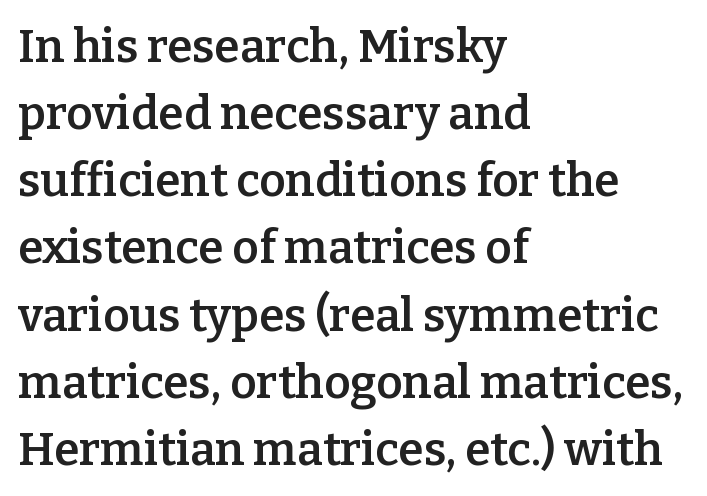
Q: Is the text bold? A: Semi-bold.
Q: Is the text italic (slanted)? A: No, it is upright.
Q: Is the typeface a serif or a sans-serif typeface? A: Serif.
Q: Is the text underlined? A: No.
Q: How is the paragraph aligned? A: Left-aligned.
Q: Is the spacing between letters normal or unusually wide? A: Normal.
Q: Is the spacing between lines tight, normal or loose? A: Normal.
Q: Width (condensed, normal, or wide)? A: Normal.
Q: Stroke contrast? A: Low.
Q: x-height? A: Medium.
Q: Monospaced? A: No.
